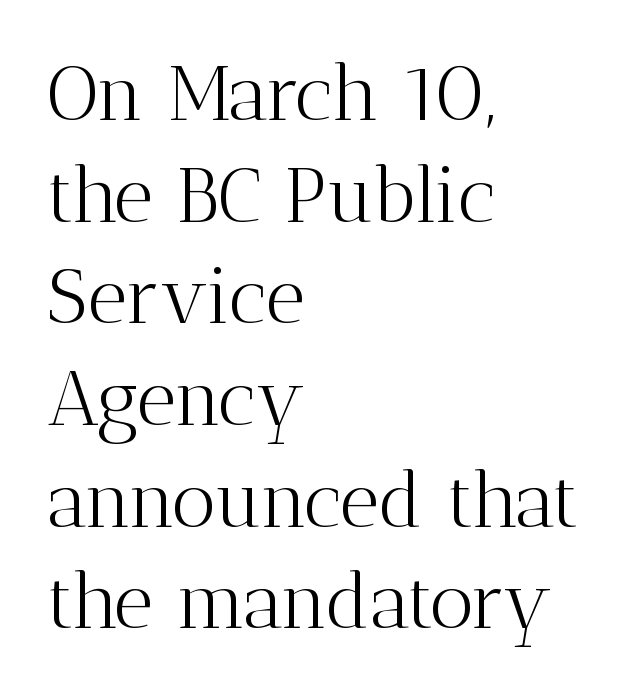
{"serif": "yes", "italic": "no", "bold": "no", "weight": "light", "width": "normal", "stroke_contrast": "medium", "x_height": "medium", "monospaced": "no", "underline": "no", "align": "left", "line_spacing": "normal", "line_spacing_ratio": 1.32, "letter_spacing": "normal", "letter_spacing_em": 0.0, "glyph_px": 77}
